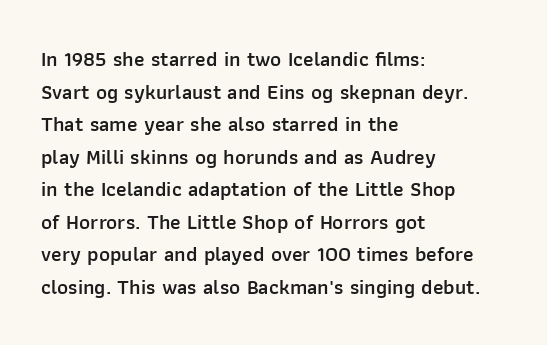
Q: Is the text bold? A: Semi-bold.
Q: Is the text italic (slanted)? A: No, it is upright.
Q: Is the text underlined? A: No.
Q: How is the paragraph aligned? A: Left-aligned.
Q: Is the spacing between letters normal or unusually wide? A: Normal.
Q: Is the spacing between lines tight, normal or loose? A: Normal.
